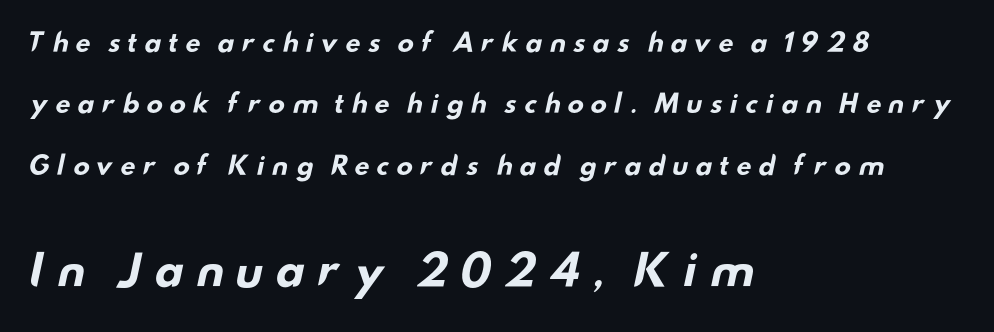
Q: Is the text bold? A: Yes.
Q: Is the typeface a serif or a sans-serif typeface? A: Sans-serif.
Q: Is the text underlined? A: No.
Q: How is the paragraph aligned? A: Left-aligned.
Q: Is the spacing between letters normal or unusually wide? A: Unusually wide.
Q: Is the spacing between lines tight, normal or loose? A: Loose.
Q: Which block of text is set in a larger size, the first (top) or the second (bottom)? A: The second (bottom) one.
Q: Width (condensed, normal, or wide)? A: Wide.
Q: Stroke contrast? A: Low.
Q: x-height? A: Small.
Q: Monospaced? A: No.
